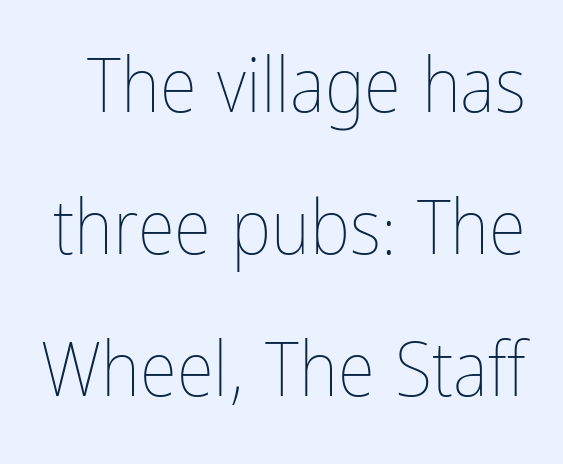
{"italic": "no", "bold": "no", "weight": "thin", "width": "condensed", "stroke_contrast": "low", "x_height": "medium", "monospaced": "no", "underline": "no", "line_spacing_ratio": 1.87, "letter_spacing": "normal", "letter_spacing_em": 0.0, "glyph_px": 76}
